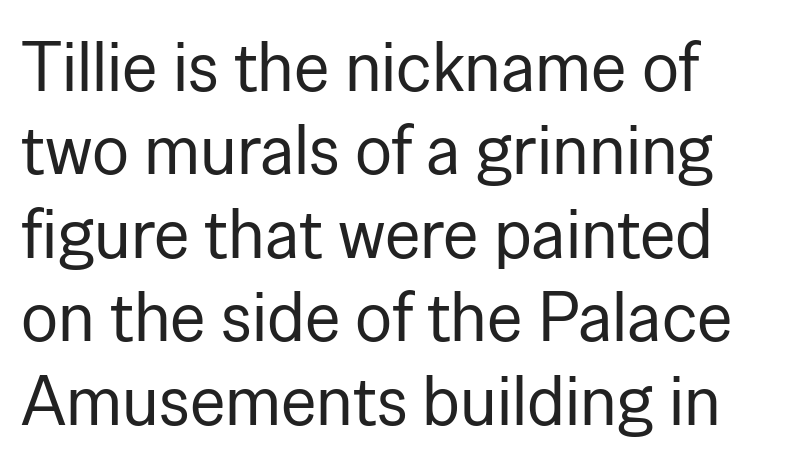
Q: Is the text bold? A: No.
Q: Is the text italic (slanted)? A: No, it is upright.
Q: Is the typeface a serif or a sans-serif typeface? A: Sans-serif.
Q: Is the text underlined? A: No.
Q: Is the spacing between letters normal or unusually wide? A: Normal.
Q: Width (condensed, normal, or wide)? A: Normal.
Q: Stroke contrast? A: Low.
Q: x-height? A: Medium.
Q: Monospaced? A: No.
